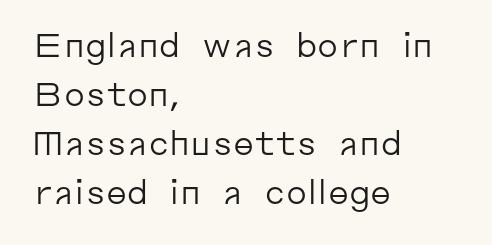
{"serif": "no", "italic": "no", "bold": "no", "weight": "regular", "width": "normal", "stroke_contrast": "low", "x_height": "medium", "monospaced": "no", "underline": "no", "align": "left", "line_spacing": "normal", "line_spacing_ratio": 1.48, "letter_spacing": "normal", "letter_spacing_em": 0.0, "glyph_px": 33}
